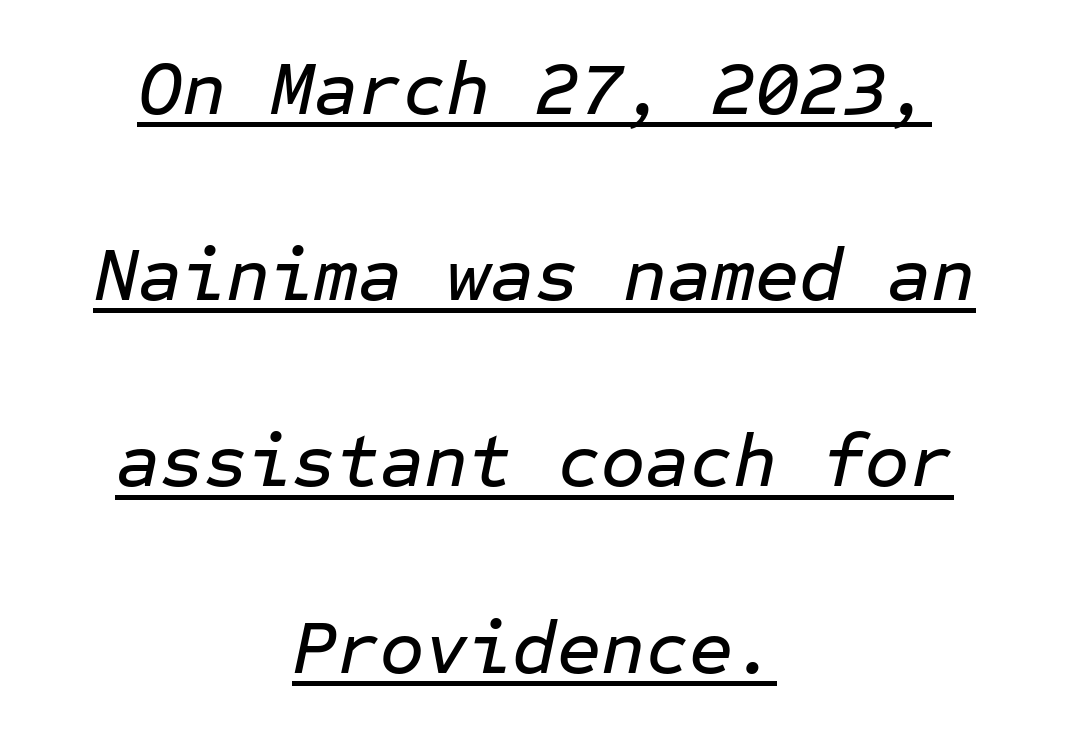
The image shows 76 px text type, italic (leaning right), monospaced; set centered, loose line spacing (2.45x), normal letter spacing, underlined; low stroke contrast and a medium x-height.
